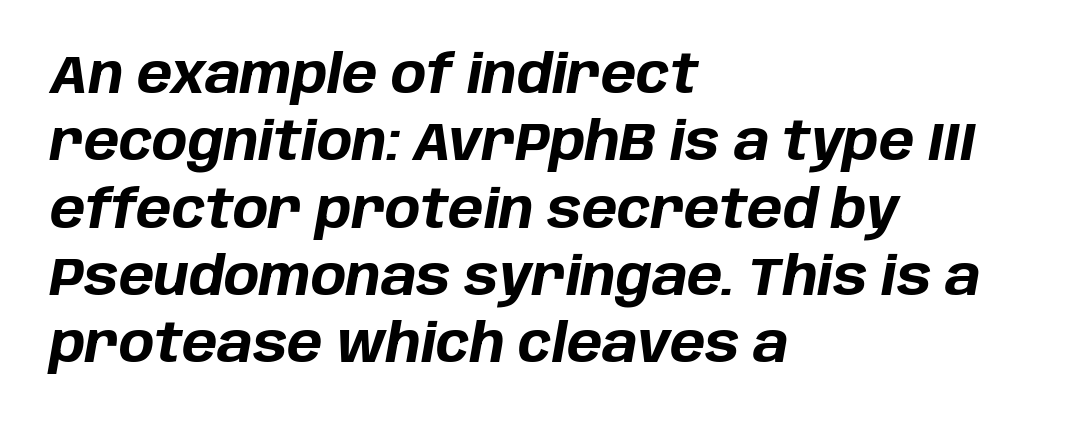
The letterforms sit shoulder to shoulder at normal distance. Each glyph is drawn with heavy, bold strokes. This sample keeps an unexceptional amount of space between lines. The specimen reads as italic at a glance. You could not count columns in this text — the font is proportionally spaced.
